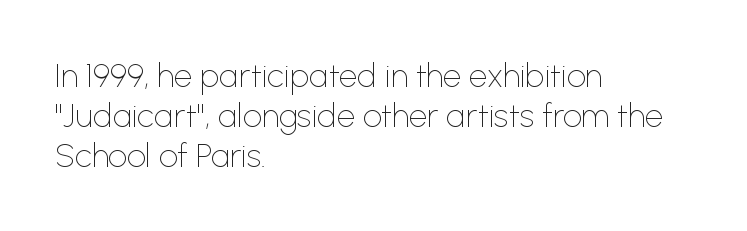
{"serif": "no", "italic": "no", "bold": "no", "weight": "thin", "width": "normal", "stroke_contrast": "low", "x_height": "medium", "monospaced": "no", "underline": "no", "align": "left", "line_spacing_ratio": 1.21, "letter_spacing": "normal", "letter_spacing_em": 0.0, "glyph_px": 33}
